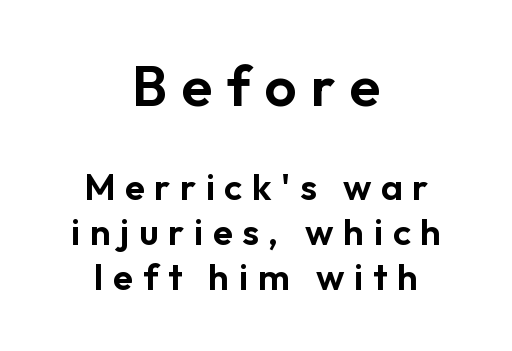
The image shows 56 px sans-serif type, upright; set centered, line spacing 1.22x, unusually wide letter spacing (+0.26 em), not underlined; the first (top) block is 1.51x larger; low stroke contrast and a medium x-height.
